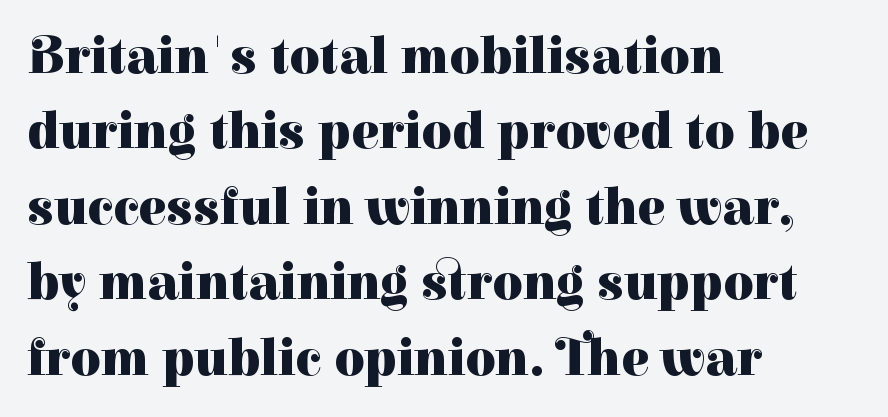
The passage shown has conventional tracking throughout. If you drew a line through each stem, it would be perfectly vertical. Its strokes are broad and dark, the hallmark of bold type. The passage shown is typed in a proportional face where columns would drift. Look at the bottom of the vertical strokes: they flare into serifs here.
